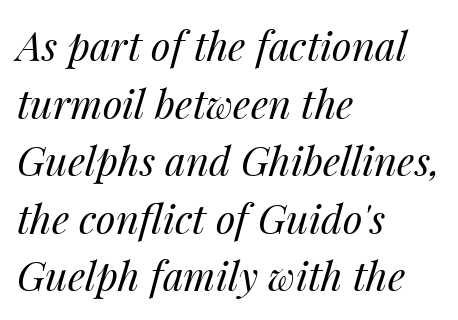
The image shows 40 px regular-weight type, italic (leaning right); set left-aligned, normal line spacing (1.44x), normal letter spacing, not underlined; medium stroke contrast and a medium x-height.
